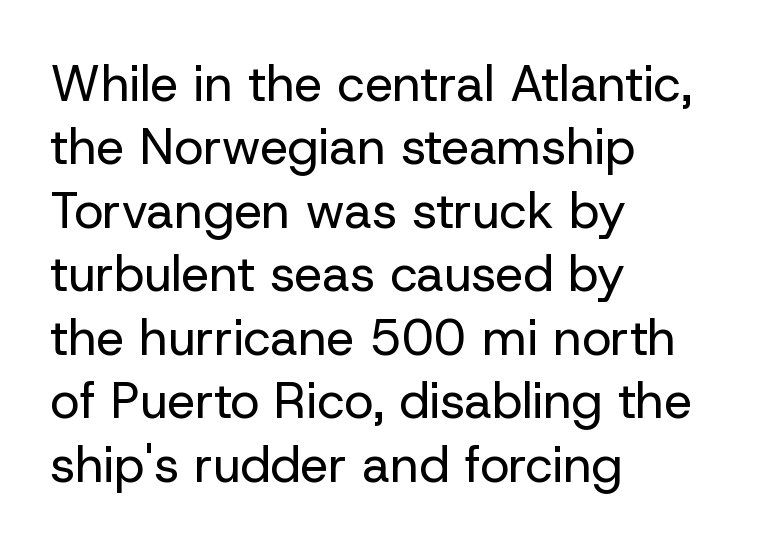
Q: Is the text bold? A: No.
Q: Is the text italic (slanted)? A: No, it is upright.
Q: Is the typeface a serif or a sans-serif typeface? A: Sans-serif.
Q: Is the text underlined? A: No.
Q: How is the paragraph aligned? A: Left-aligned.
Q: Is the spacing between letters normal or unusually wide? A: Normal.
Q: Is the spacing between lines tight, normal or loose? A: Normal.
Q: Width (condensed, normal, or wide)? A: Normal.
Q: Stroke contrast? A: Low.
Q: x-height? A: Medium.
Q: Monospaced? A: No.
